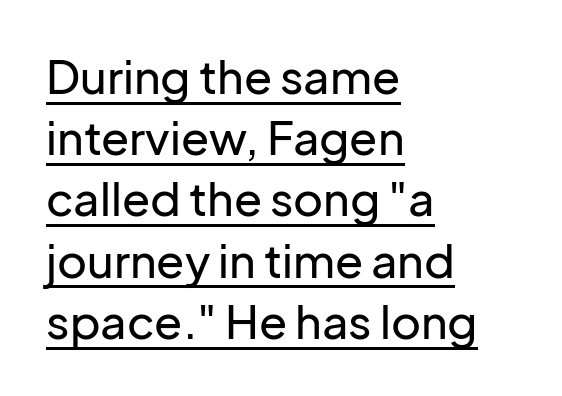
Q: Is the text italic (slanted)? A: No, it is upright.
Q: Is the typeface a serif or a sans-serif typeface? A: Sans-serif.
Q: Is the text underlined? A: Yes.
Q: How is the paragraph aligned? A: Left-aligned.
Q: Is the spacing between letters normal or unusually wide? A: Normal.
Q: Is the spacing between lines tight, normal or loose? A: Normal.
Q: Width (condensed, normal, or wide)? A: Normal.
Q: Stroke contrast? A: Low.
Q: x-height? A: Medium.
Q: Monospaced? A: No.
